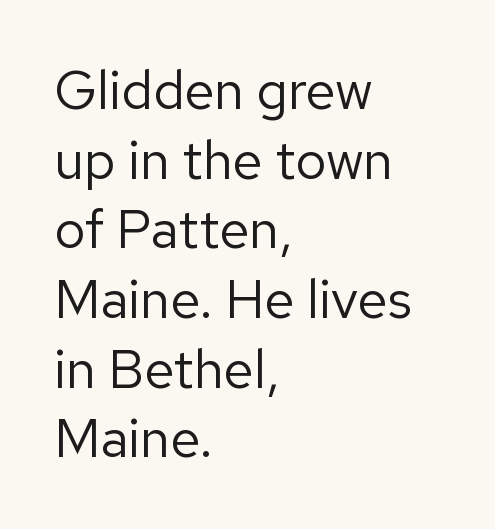
{"serif": "no", "italic": "no", "bold": "no", "weight": "regular", "width": "normal", "stroke_contrast": "low", "x_height": "medium", "monospaced": "no", "underline": "no", "align": "left", "line_spacing": "normal", "line_spacing_ratio": 1.29, "letter_spacing": "normal", "letter_spacing_em": 0.0, "glyph_px": 54}
